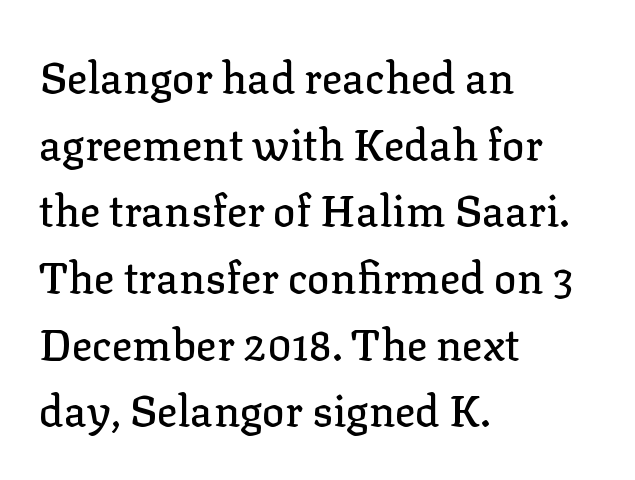
Q: Is the text italic (slanted)? A: No, it is upright.
Q: Is the typeface a serif or a sans-serif typeface? A: Serif.
Q: Is the text underlined? A: No.
Q: How is the paragraph aligned? A: Left-aligned.
Q: Is the spacing between letters normal or unusually wide? A: Normal.
Q: Is the spacing between lines tight, normal or loose? A: Normal.
Q: Width (condensed, normal, or wide)? A: Normal.
Q: Stroke contrast? A: Low.
Q: x-height? A: Medium.
Q: Monospaced? A: No.
